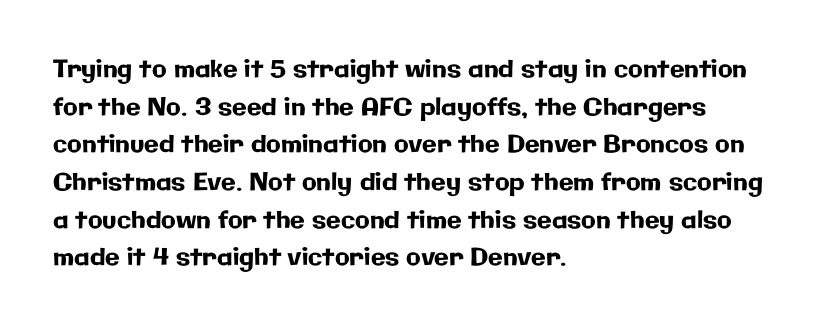
{"italic": "no", "underline": "no", "align": "left", "line_spacing": "normal", "line_spacing_ratio": 1.57, "letter_spacing": "normal", "letter_spacing_em": 0.0, "glyph_px": 24}
